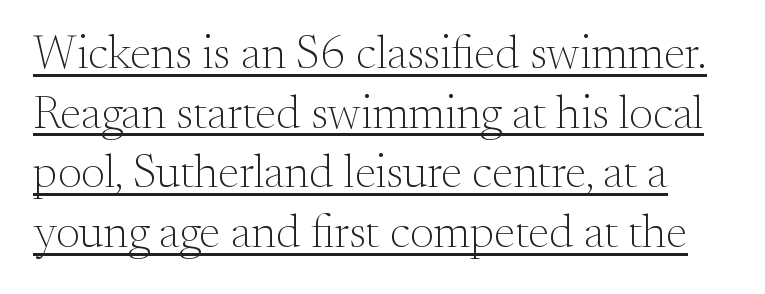
Q: Is the text bold? A: No.
Q: Is the text italic (slanted)? A: No, it is upright.
Q: Is the typeface a serif or a sans-serif typeface? A: Serif.
Q: Is the text underlined? A: Yes.
Q: Is the spacing between letters normal or unusually wide? A: Normal.
Q: Is the spacing between lines tight, normal or loose? A: Normal.
Q: Width (condensed, normal, or wide)? A: Normal.
Q: Stroke contrast? A: Medium.
Q: x-height? A: Small.
Q: Monospaced? A: No.
